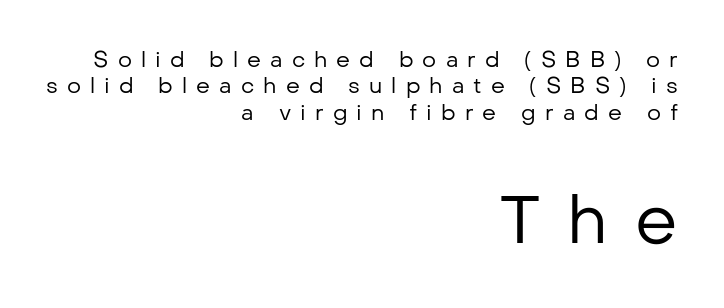
{"serif": "no", "italic": "no", "bold": "no", "weight": "regular", "width": "normal", "stroke_contrast": "low", "x_height": "medium", "monospaced": "no", "underline": "no", "align": "right", "line_spacing_ratio": 1.2, "letter_spacing": "wide", "letter_spacing_em": 0.41, "larger_block": "second", "size_ratio": 3.05, "glyph_px": 67}
